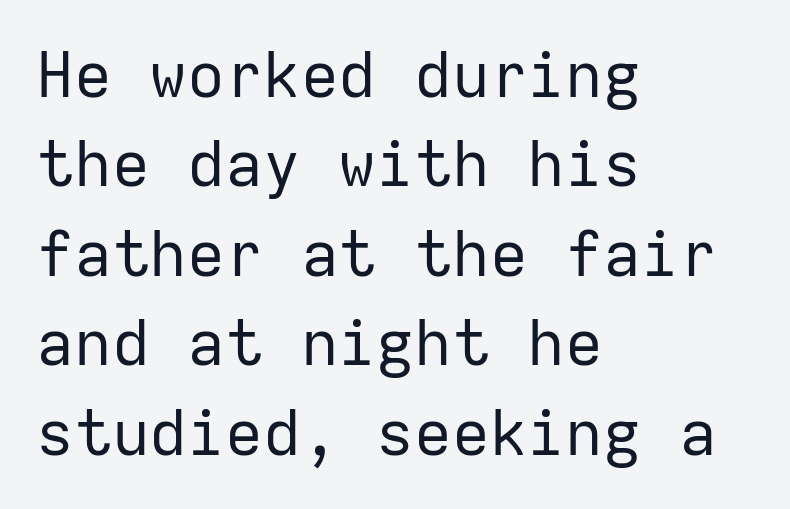
A typesetter would mark this as roman, not italic. No heavy texture on the line: the type isn't bold. No extra tracking has been applied to these lines. Vertical spacing — default. Classification — sans serif. Only glyphs here, with clear space below each row.
